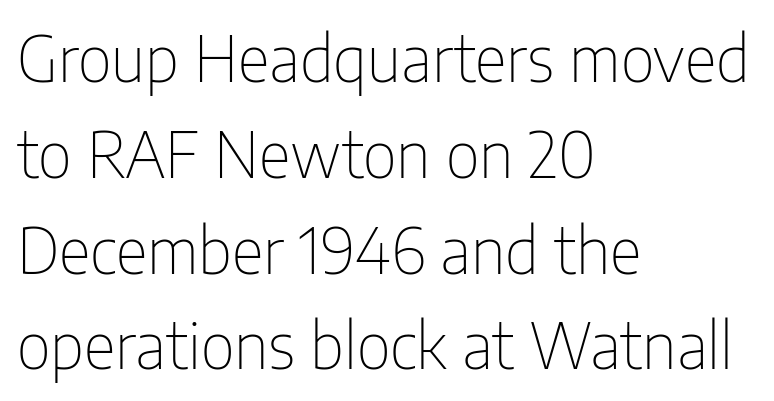
The image shows 63 px thin, condensed sans-serif type, upright; set left-aligned, normal line spacing (1.52x), normal letter spacing, not underlined; low stroke contrast and a medium x-height.
